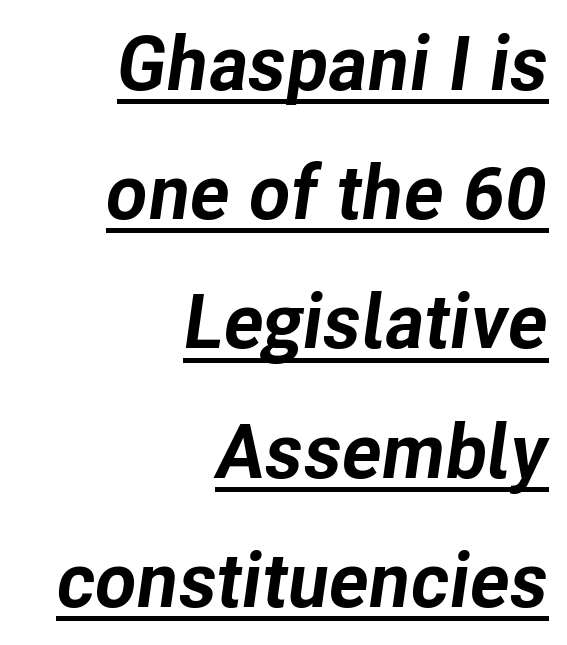
Spacing between characters is what you'd get straight out of the box. Is this a fixed-width face? No — the glyphs have proportional, varying widths. Horizontal alignment here is rightward, an uncommon choice for prose. Every character sits at an angle, as italics do. Every letter is thick-stroked: bold, no question.
